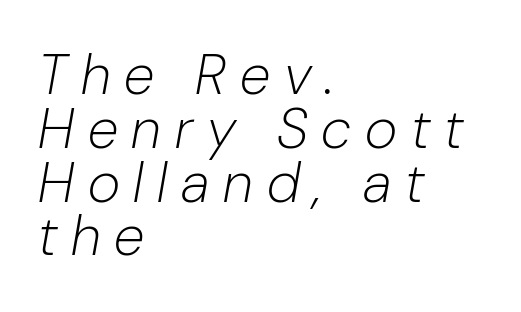
Spacing verdict: proportional, widths tailored to each character. In CSS terms this would be text-align: left. Underline: absent. Slanted lettering throughout. Each word looks stretched out because of the extra space between its letters.
